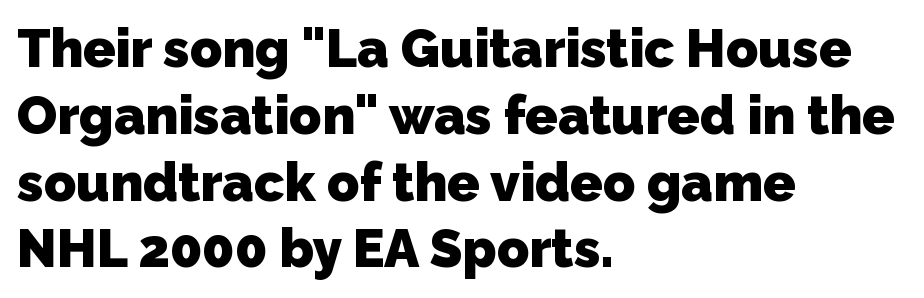
The image shows 53 px heavy sans-serif type; set left-aligned, normal line spacing (1.26x), normal letter spacing, not underlined; low stroke contrast and a medium x-height.
